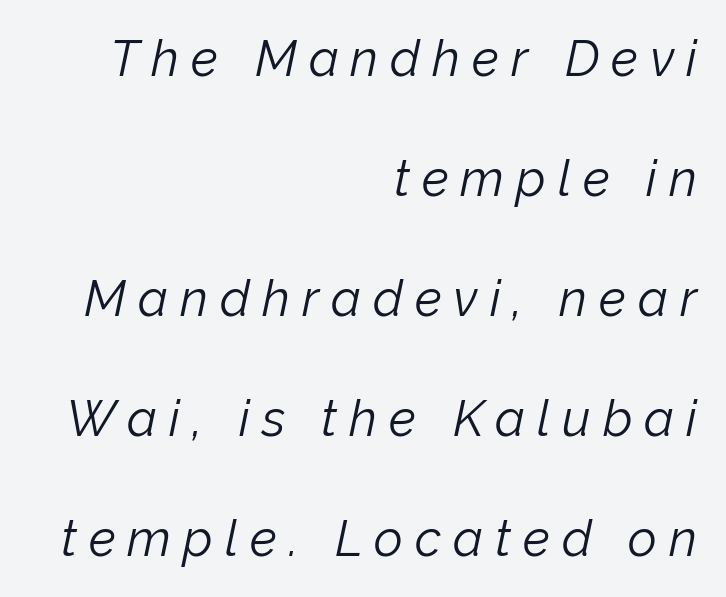
Q: Is the text bold? A: No.
Q: Is the text italic (slanted)? A: Yes, it leans right by about 12 degrees.
Q: Is the text underlined? A: No.
Q: How is the paragraph aligned? A: Right-aligned.
Q: Is the spacing between letters normal or unusually wide? A: Unusually wide.
Q: Is the spacing between lines tight, normal or loose? A: Loose.
Q: Width (condensed, normal, or wide)? A: Normal.
Q: Stroke contrast? A: Low.
Q: x-height? A: Medium.
Q: Monospaced? A: No.
